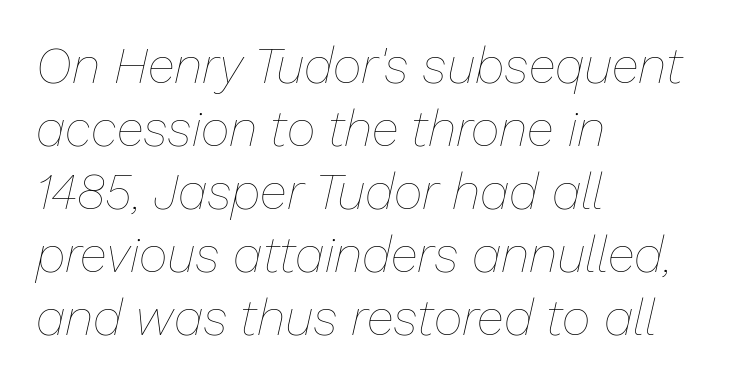
The image shows 50 px thin type, italic (leaning right); set left-aligned, normal line spacing (1.26x), normal letter spacing, not underlined; low stroke contrast and a medium x-height.
